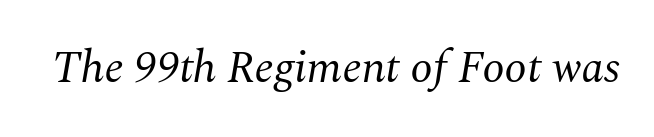
Q: Is the text bold? A: No.
Q: Is the text italic (slanted)? A: Yes, it leans right by about 10 degrees.
Q: Is the typeface a serif or a sans-serif typeface? A: Serif.
Q: Is the text underlined? A: No.
Q: Is the spacing between letters normal or unusually wide? A: Normal.
Q: Width (condensed, normal, or wide)? A: Normal.
Q: Stroke contrast? A: Medium.
Q: x-height? A: Medium.
Q: Monospaced? A: No.
